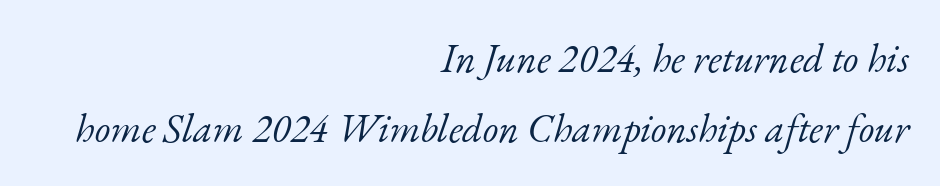
{"serif": "yes", "italic": "yes", "lean": "right", "slant_degrees": 17, "bold": "no", "weight": "light", "width": "normal", "stroke_contrast": "low", "x_height": "small", "monospaced": "no", "underline": "no", "align": "right", "line_spacing_ratio": 1.76, "letter_spacing": "normal", "letter_spacing_em": 0.0, "glyph_px": 40}
